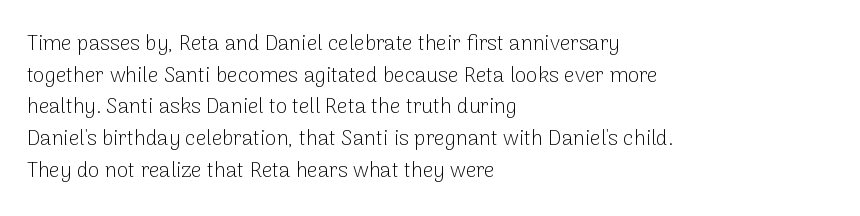
{"italic": "no", "bold": "no", "underline": "no", "align": "left", "line_spacing": "normal", "line_spacing_ratio": 1.51, "letter_spacing": "normal", "letter_spacing_em": 0.0, "glyph_px": 21}
